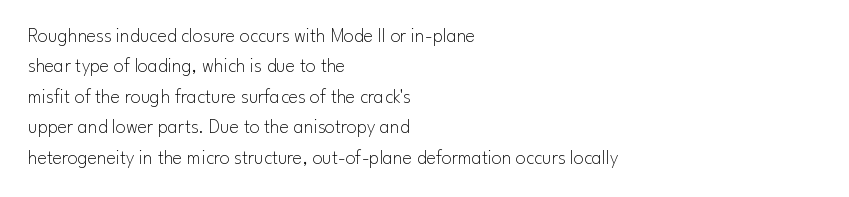
The image shows 20 px text type, upright; set left-aligned, normal line spacing (1.52x), normal letter spacing, not underlined.
